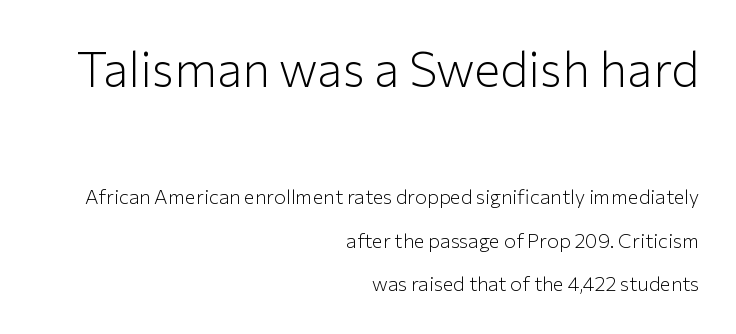
The image shows 49 px light sans-serif type, upright; set right-aligned, loose line spacing (2.18x), normal letter spacing, not underlined; the first (top) block is 2.45x larger; low stroke contrast and a medium x-height.
